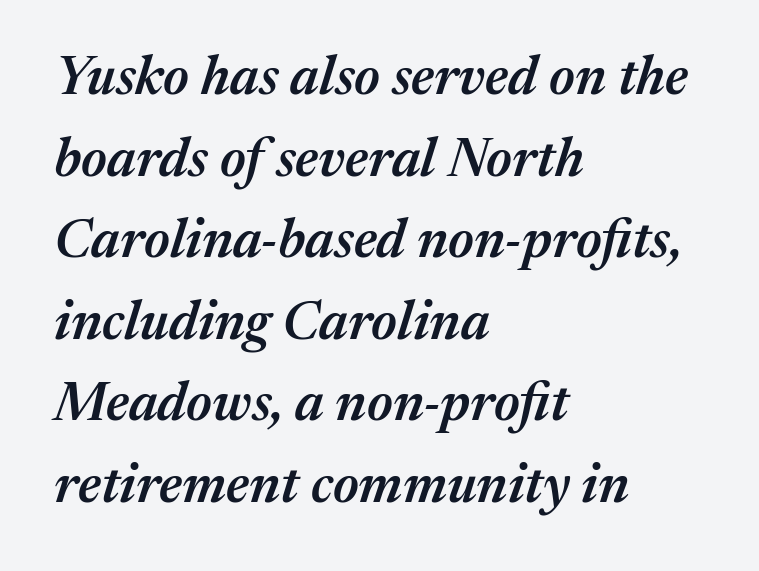
{"italic": "yes", "lean": "right", "slant_degrees": 17, "bold": "semi", "weight": "semibold", "width": "normal", "stroke_contrast": "medium", "x_height": "medium", "monospaced": "no", "underline": "no", "align": "left", "line_spacing": "normal", "line_spacing_ratio": 1.51, "letter_spacing": "normal", "letter_spacing_em": 0.0, "glyph_px": 54}
